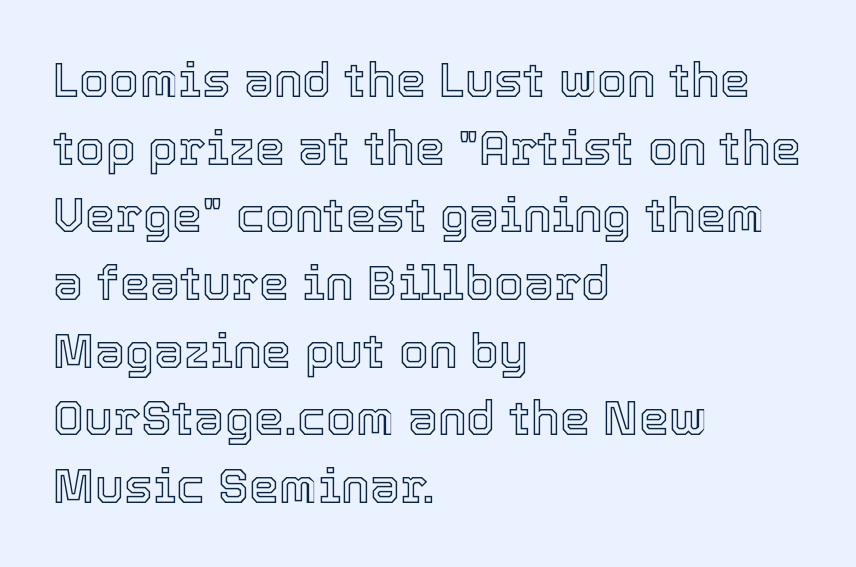
Q: Is the text italic (slanted)? A: No, it is upright.
Q: Is the text underlined? A: No.
Q: How is the paragraph aligned? A: Left-aligned.
Q: Is the spacing between letters normal or unusually wide? A: Normal.
Q: Is the spacing between lines tight, normal or loose? A: Normal.
Q: Width (condensed, normal, or wide)? A: Normal.
Q: x-height? A: Medium.
Q: Monospaced? A: No.
